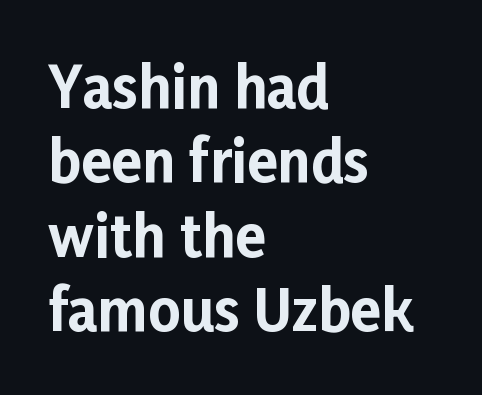
Q: Is the text bold? A: Yes.
Q: Is the text italic (slanted)? A: No, it is upright.
Q: Is the typeface a serif or a sans-serif typeface? A: Sans-serif.
Q: Is the text underlined? A: No.
Q: How is the paragraph aligned? A: Left-aligned.
Q: Is the spacing between letters normal or unusually wide? A: Normal.
Q: Is the spacing between lines tight, normal or loose? A: Normal.
Q: Width (condensed, normal, or wide)? A: Normal.
Q: Stroke contrast? A: Low.
Q: x-height? A: Medium.
Q: Monospaced? A: No.
